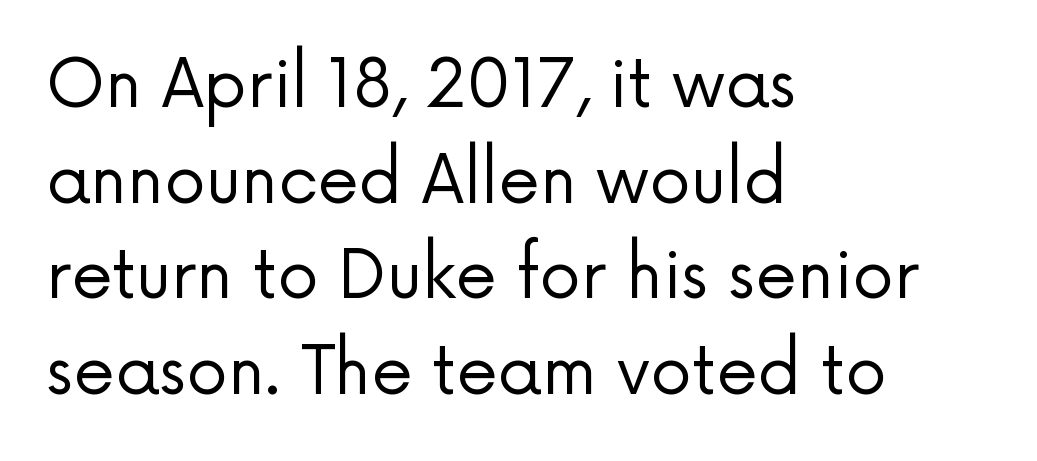
The image shows 66 px regular-weight sans-serif type, upright; set left-aligned, normal line spacing (1.45x), normal letter spacing, not underlined; low stroke contrast and a medium x-height.
